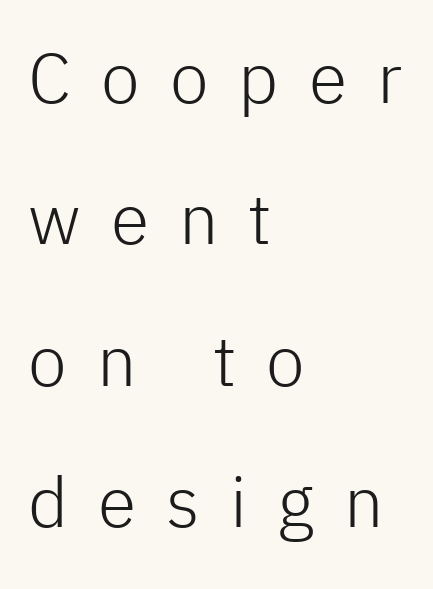
The letters advance in unequal steps, a hallmark of proportional type. The typography opts for an upright posture over an oblique one. Type style note: lacks serifs. Between one letter and the next there's a generous, obvious gap. Summary of vertical rhythm: relaxed, with wide interline spacing.
